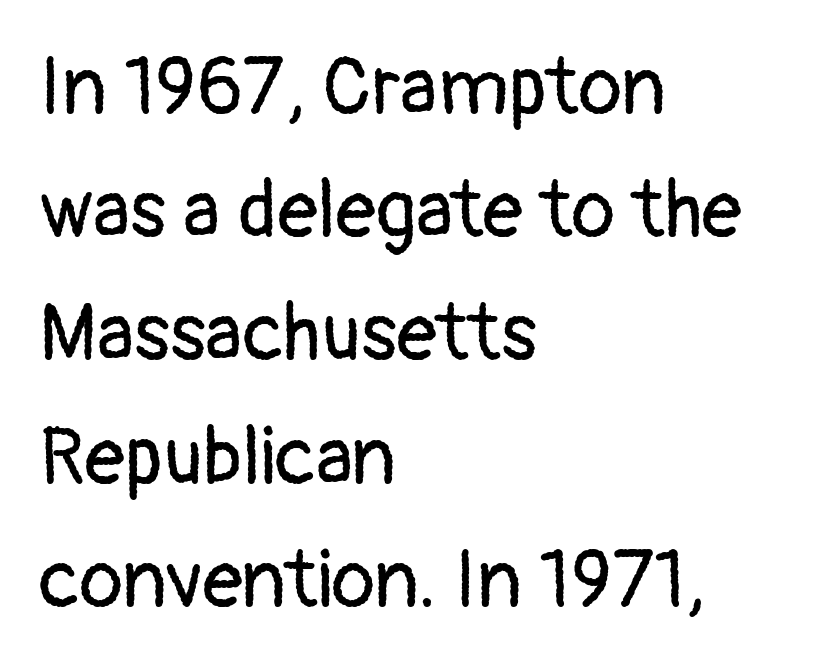
The image shows 80 px regular-weight sans-serif type, upright; set left-aligned, normal line spacing (1.54x), normal letter spacing, not underlined; low stroke contrast and a medium x-height.
